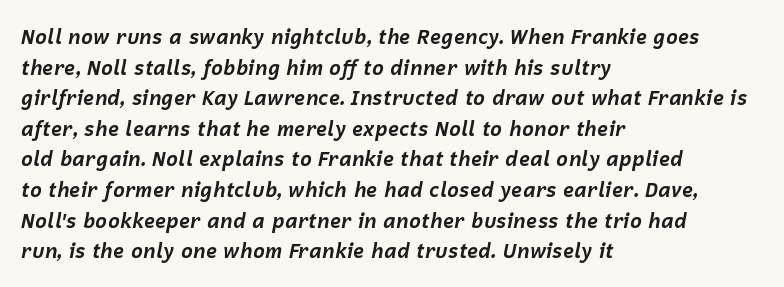
{"italic": "yes", "lean": "right", "slant_degrees": 12, "bold": "yes", "underline": "no", "align": "left", "line_spacing": "normal", "line_spacing_ratio": 1.53, "letter_spacing": "normal", "letter_spacing_em": 0.0, "glyph_px": 20}
